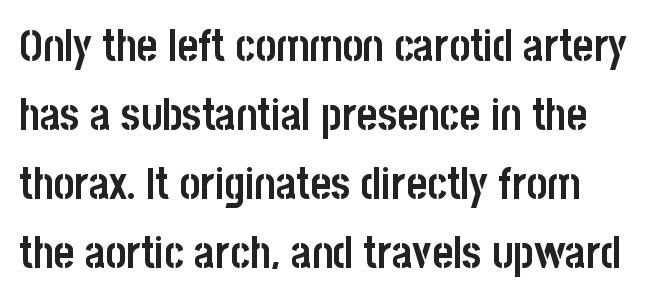
Q: Is the text bold? A: Yes.
Q: Is the text italic (slanted)? A: No, it is upright.
Q: Is the typeface a serif or a sans-serif typeface? A: Sans-serif.
Q: Is the text underlined? A: No.
Q: Is the spacing between letters normal or unusually wide? A: Normal.
Q: Is the spacing between lines tight, normal or loose? A: Normal.
Q: Width (condensed, normal, or wide)? A: Condensed.
Q: Stroke contrast? A: Low.
Q: x-height? A: Large.
Q: Monospaced? A: No.
